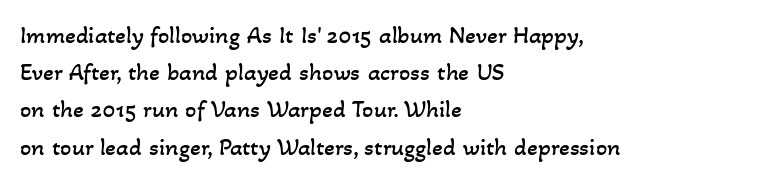
{"bold": "no", "underline": "no", "align": "left", "line_spacing": "normal", "line_spacing_ratio": 1.49, "letter_spacing": "normal", "letter_spacing_em": 0.0, "glyph_px": 25}
